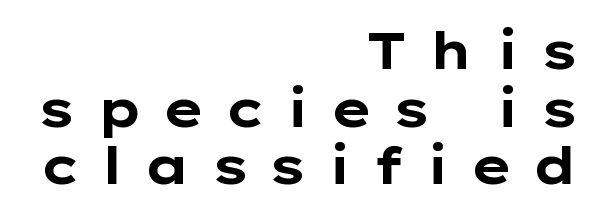
{"serif": "no", "italic": "no", "bold": "yes", "weight": "bold", "width": "wide", "stroke_contrast": "low", "x_height": "medium", "monospaced": "no", "underline": "no", "align": "right", "line_spacing": "tight", "line_spacing_ratio": 1.11, "letter_spacing": "wide", "letter_spacing_em": 0.39, "glyph_px": 52}
